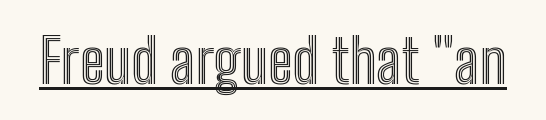
{"italic": "no", "width": "condensed", "x_height": "medium", "monospaced": "no", "underline": "yes", "letter_spacing": "normal", "letter_spacing_em": 0.0, "glyph_px": 61}
